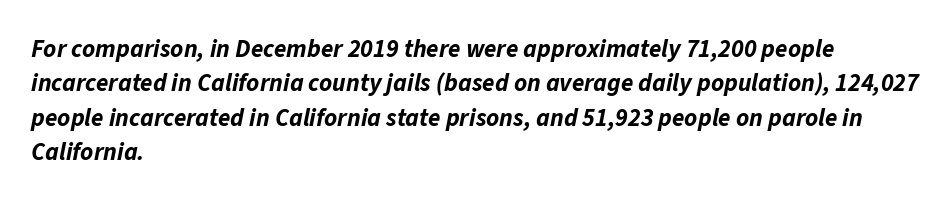
Q: Is the text bold? A: Yes.
Q: Is the text italic (slanted)? A: Yes, it leans right by about 11 degrees.
Q: Is the text underlined? A: No.
Q: How is the paragraph aligned? A: Left-aligned.
Q: Is the spacing between letters normal or unusually wide? A: Normal.
Q: Is the spacing between lines tight, normal or loose? A: Normal.
